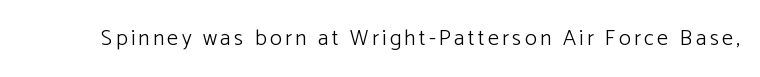
The image shows 22 px text type, upright; set not underlined.
